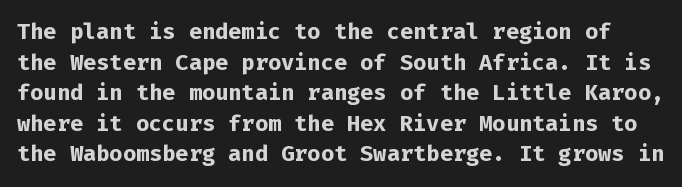
Evenly set lines give the paragraph a standard silhouette. Vertical strokes here are truly vertical. The space directly below the letters is spotless. How heavy is the stroke? Heavy — this is a bold. The rendering keeps characters at their native spacing.
